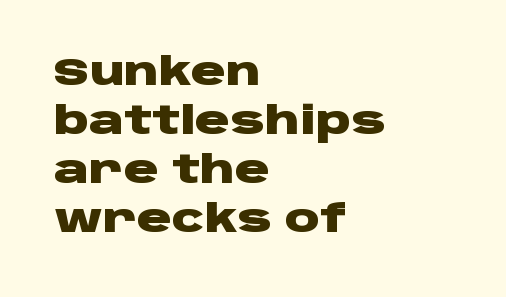
Q: Is the text bold? A: Yes.
Q: Is the text italic (slanted)? A: No, it is upright.
Q: Is the typeface a serif or a sans-serif typeface? A: Sans-serif.
Q: Is the text underlined? A: No.
Q: How is the paragraph aligned? A: Left-aligned.
Q: Is the spacing between letters normal or unusually wide? A: Normal.
Q: Is the spacing between lines tight, normal or loose? A: Normal.
Q: Width (condensed, normal, or wide)? A: Wide.
Q: Stroke contrast? A: Low.
Q: x-height? A: Large.
Q: Monospaced? A: No.
